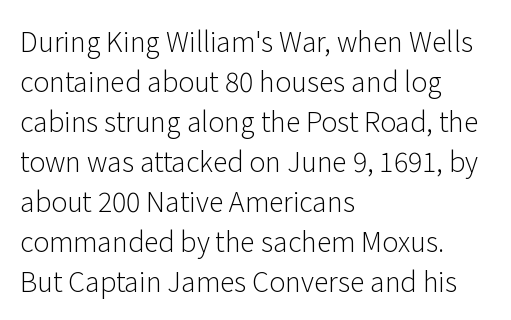
Italic: no, the glyphs are upright roman. Observe the ordinary spacing: letters are neighbours, not strangers. Line spacing here is normal. The zone under the glyphs is completely vacant. These lines stack with their left ends in a neat column.
